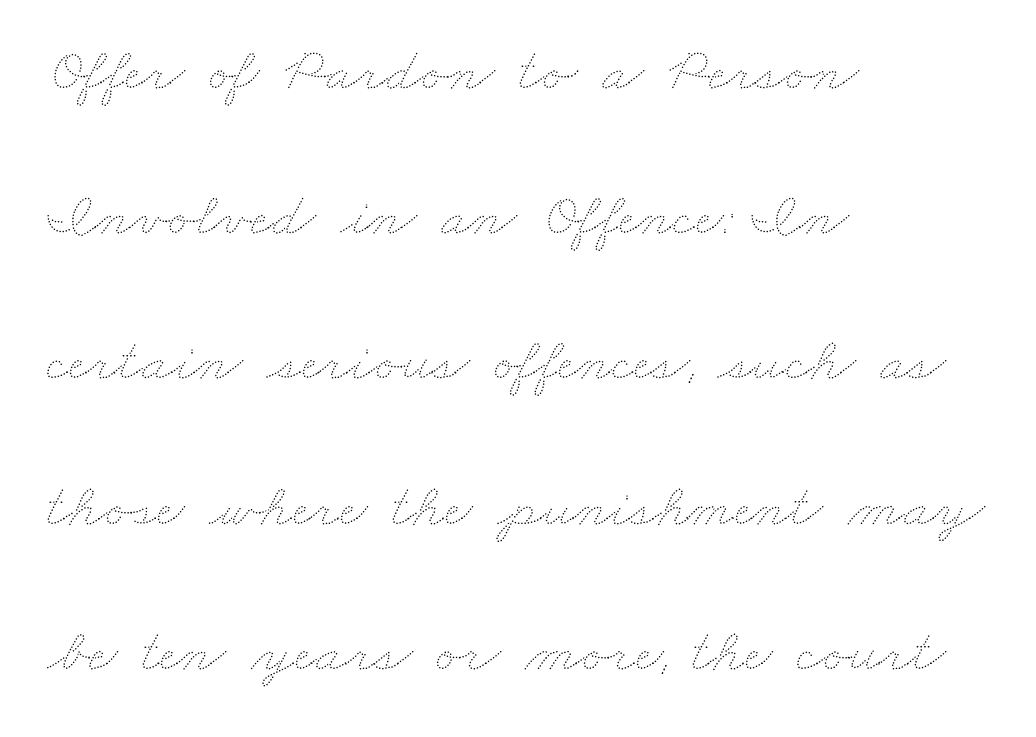
Q: Is the text bold? A: No.
Q: Is the text underlined? A: No.
Q: How is the paragraph aligned? A: Left-aligned.
Q: Is the spacing between letters normal or unusually wide? A: Normal.
Q: Is the spacing between lines tight, normal or loose? A: Loose.
Q: Width (condensed, normal, or wide)? A: Wide.
Q: Stroke contrast? A: Medium.
Q: x-height? A: Small.
Q: Monospaced? A: No.
